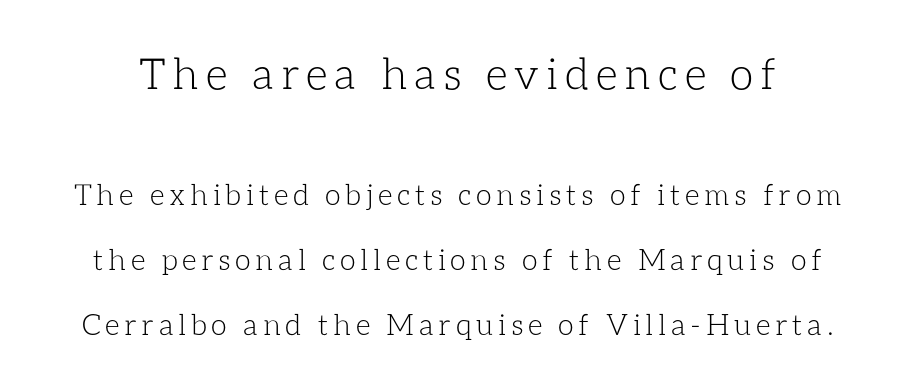
{"italic": "no", "bold": "no", "weight": "light", "width": "normal", "stroke_contrast": "low", "x_height": "medium", "monospaced": "no", "underline": "no", "line_spacing": "loose", "line_spacing_ratio": 2.23, "larger_block": "first", "size_ratio": 1.48, "glyph_px": 43}
